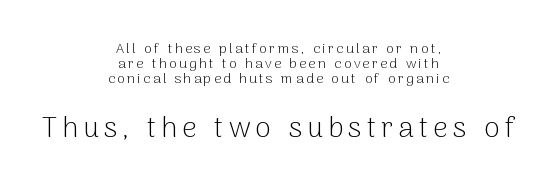
{"serif": "no", "italic": "no", "bold": "no", "weight": "light", "width": "normal", "stroke_contrast": "low", "x_height": "medium", "monospaced": "no", "underline": "no", "align": "center", "line_spacing": "tight", "line_spacing_ratio": 1.06, "larger_block": "second", "size_ratio": 2.07, "glyph_px": 29}
